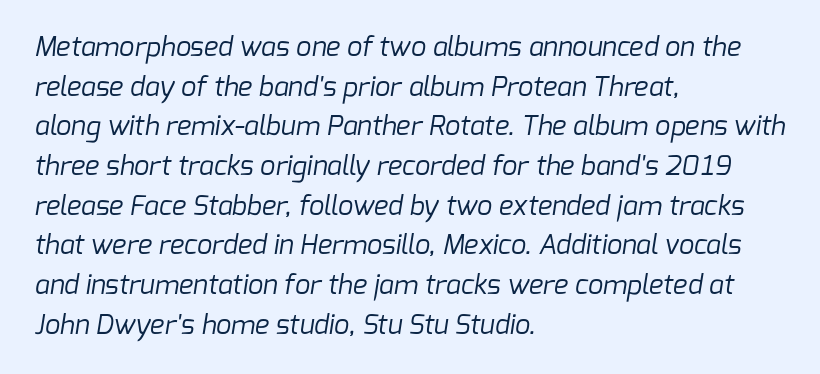
The image shows 27 px text type; set left-aligned, normal line spacing (1.47x), normal letter spacing, not underlined.
